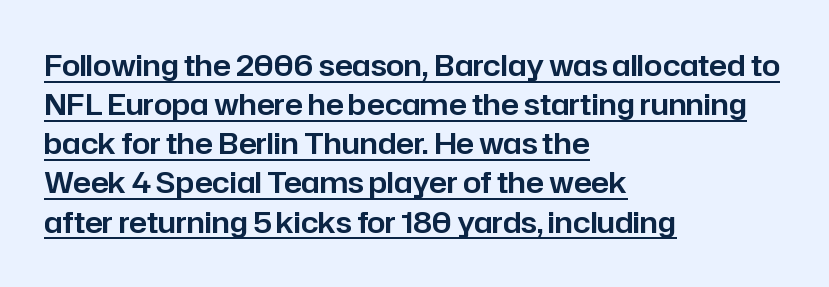
The image shows 29 px sans-serif type, upright; set left-aligned, normal line spacing (1.35x), normal letter spacing, underlined; low stroke contrast and a medium x-height.
